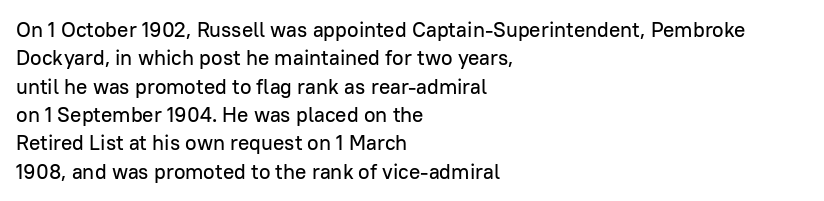
The image shows 21 px text type, upright; set left-aligned, normal line spacing (1.35x), normal letter spacing, not underlined.
